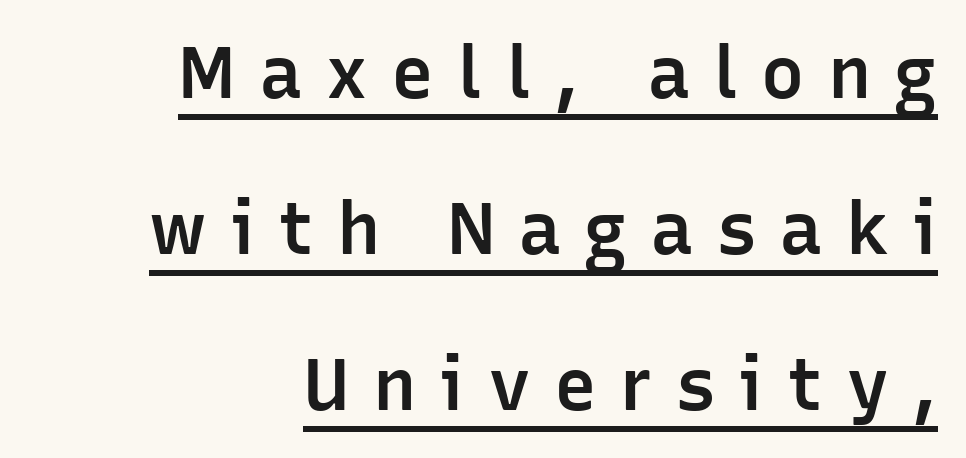
The image shows 72 px semibold sans-serif type, upright; set right-aligned, loose line spacing (2.17x), unusually wide letter spacing (+0.32 em), underlined; low stroke contrast and a medium x-height.
